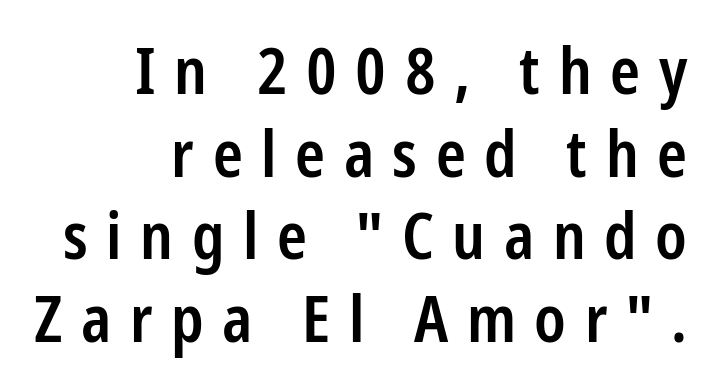
The image shows 64 px semibold, condensed sans-serif type, upright; set right-aligned, normal line spacing (1.29x), unusually wide letter spacing (+0.29 em), not underlined; low stroke contrast and a medium x-height.
